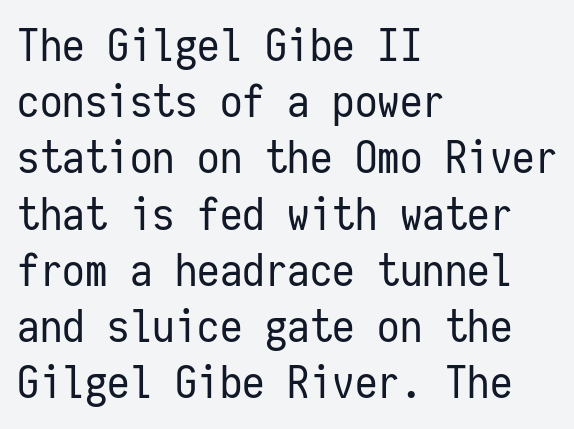
{"serif": "no", "italic": "no", "bold": "no", "weight": "regular", "width": "condensed", "stroke_contrast": "low", "x_height": "medium", "monospaced": "yes", "underline": "no", "align": "left", "line_spacing": "normal", "line_spacing_ratio": 1.25, "letter_spacing": "normal", "letter_spacing_em": 0.0, "glyph_px": 45}
